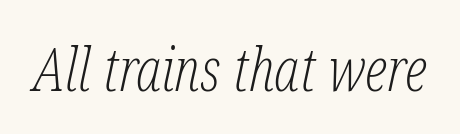
{"serif": "yes", "italic": "yes", "lean": "right", "slant_degrees": 12, "bold": "no", "weight": "light", "width": "condensed", "stroke_contrast": "low", "x_height": "medium", "monospaced": "no", "underline": "no", "letter_spacing": "normal", "letter_spacing_em": 0.0, "glyph_px": 61}
